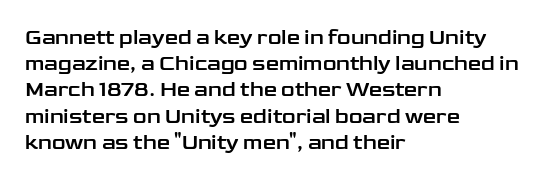
A typesetter would call this leading conventional body-copy spacing. Upright lettering throughout. This rendering uses left alignment, leaving the right contour irregular. The letterforms sit shoulder to shoulder at normal distance. Decoration check: the copy has no underline.
